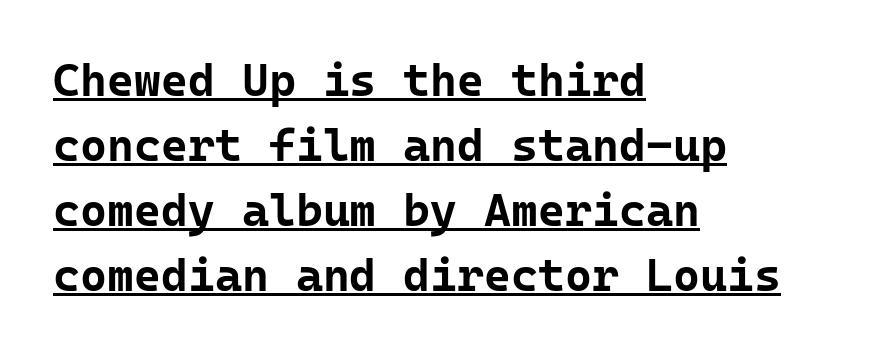
Q: Is the text bold? A: Yes.
Q: Is the text italic (slanted)? A: No, it is upright.
Q: Is the typeface a serif or a sans-serif typeface? A: Sans-serif.
Q: Is the text underlined? A: Yes.
Q: How is the paragraph aligned? A: Left-aligned.
Q: Is the spacing between letters normal or unusually wide? A: Normal.
Q: Is the spacing between lines tight, normal or loose? A: Normal.
Q: Width (condensed, normal, or wide)? A: Normal.
Q: Stroke contrast? A: Low.
Q: x-height? A: Medium.
Q: Monospaced? A: Yes.
